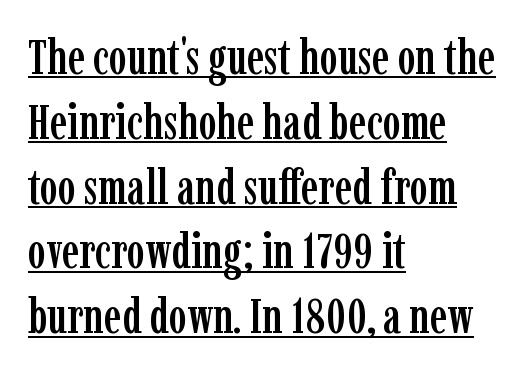
{"serif": "yes", "italic": "no", "width": "condensed", "stroke_contrast": "low", "x_height": "medium", "monospaced": "no", "underline": "yes", "align": "left", "line_spacing": "normal", "line_spacing_ratio": 1.35, "letter_spacing": "normal", "letter_spacing_em": 0.0, "glyph_px": 48}
